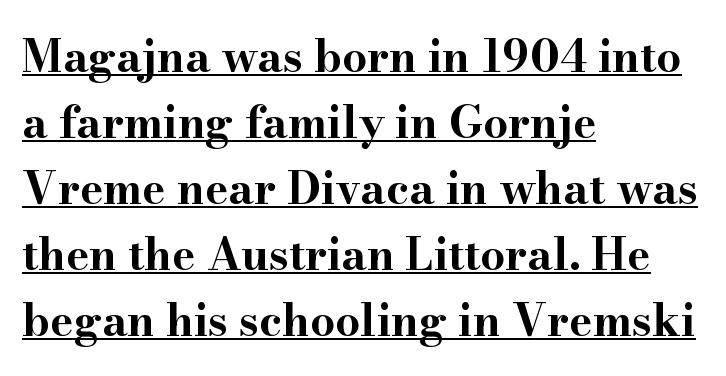
A typesetter would call this zero additional tracking. Normally led — the rows are evenly, conventionally spaced. What weight is shown? A full bold with thick strokes. Proportional: the letters do not fall into vertical columns.
